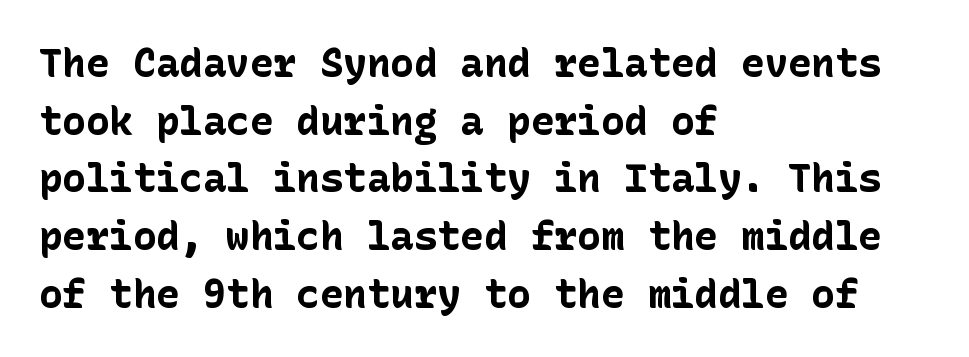
The image shows 39 px bold sans-serif type, upright; set left-aligned, normal line spacing (1.48x), normal letter spacing, not underlined; low stroke contrast and a medium x-height.
